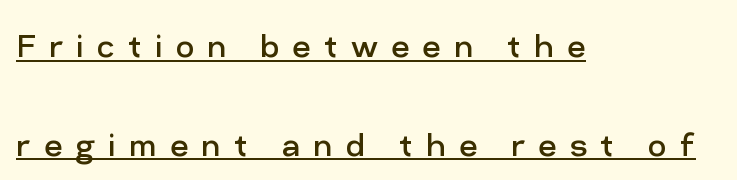
The image shows 40 px regular-weight sans-serif type, upright; set left-aligned, loose line spacing (2.47x), unusually wide letter spacing (+0.33 em), underlined; low stroke contrast and a medium x-height.
